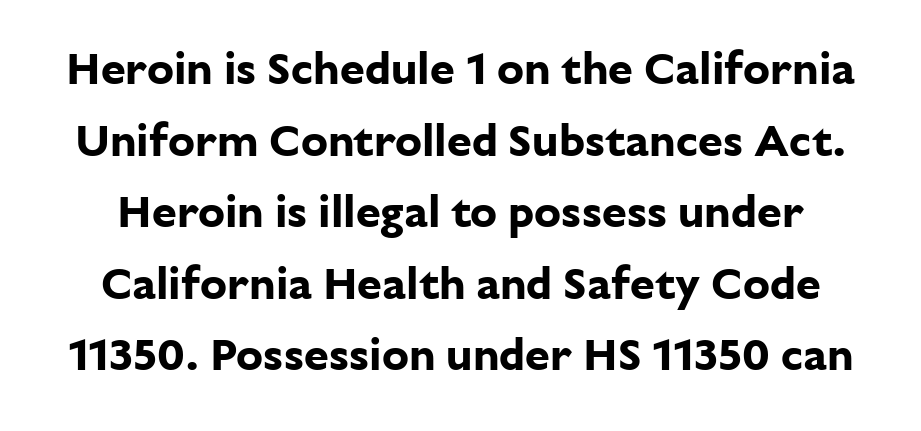
The image shows 45 px bold sans-serif type, upright; set normal line spacing (1.59x), normal letter spacing, not underlined; low stroke contrast and a medium x-height.
